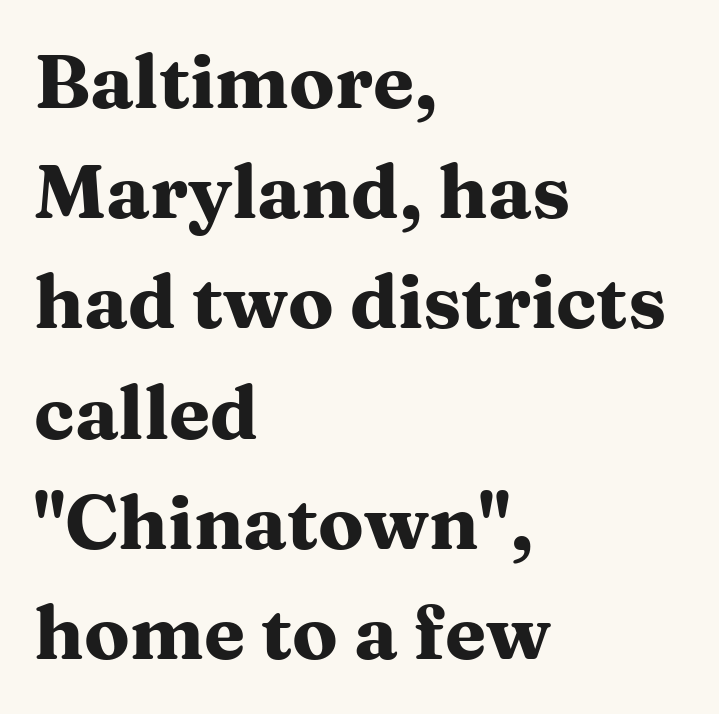
The image shows 75 px heavy, wide serif type, upright; set left-aligned, normal line spacing (1.47x), normal letter spacing, not underlined; medium stroke contrast and a medium x-height.
